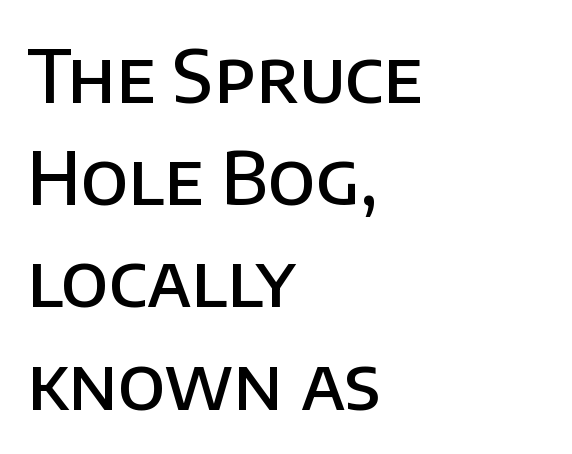
The image shows 73 px semibold sans-serif type, upright; set left-aligned, normal line spacing (1.4x), normal letter spacing, not underlined; low stroke contrast and a large x-height.
